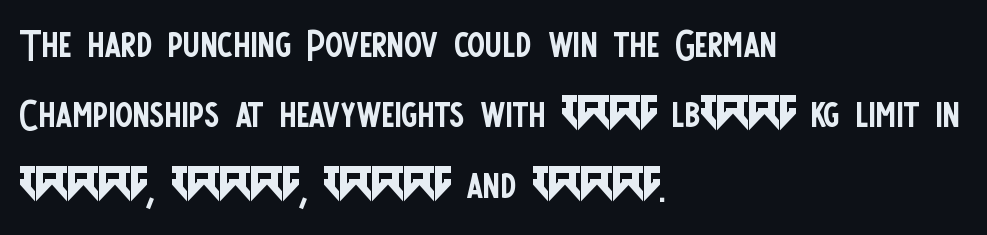
The image shows 53 px regular-weight, condensed sans-serif type, upright; set left-aligned, normal line spacing (1.33x), normal letter spacing, not underlined; low stroke contrast and a large x-height.
